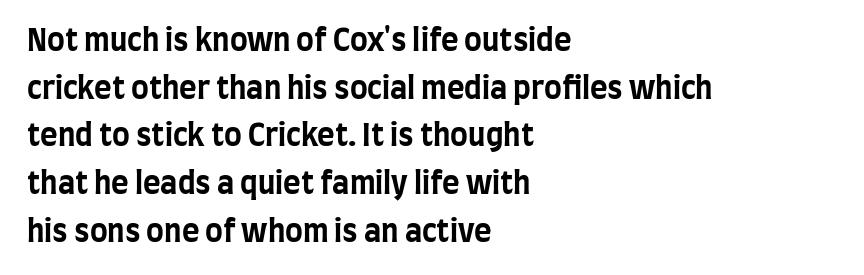
Q: Is the text bold? A: Yes.
Q: Is the text italic (slanted)? A: No, it is upright.
Q: Is the typeface a serif or a sans-serif typeface? A: Sans-serif.
Q: Is the text underlined? A: No.
Q: How is the paragraph aligned? A: Left-aligned.
Q: Is the spacing between letters normal or unusually wide? A: Normal.
Q: Is the spacing between lines tight, normal or loose? A: Normal.
Q: Width (condensed, normal, or wide)? A: Condensed.
Q: Stroke contrast? A: Low.
Q: x-height? A: Large.
Q: Monospaced? A: No.
